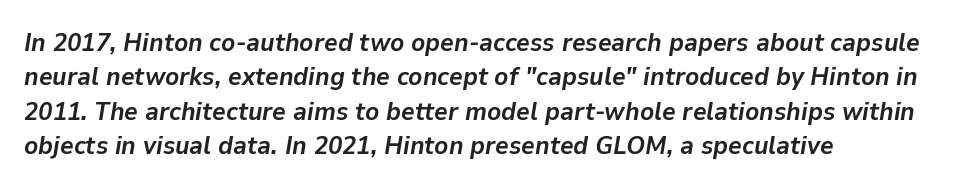
If you measured baseline to baseline, you'd find a middling distance. The text carries the slant typical of an italic or oblique font. Weight: bold. The letters sit at their default tracking, neither squeezed nor spread. The rendering anchors every line to the left-hand side.
